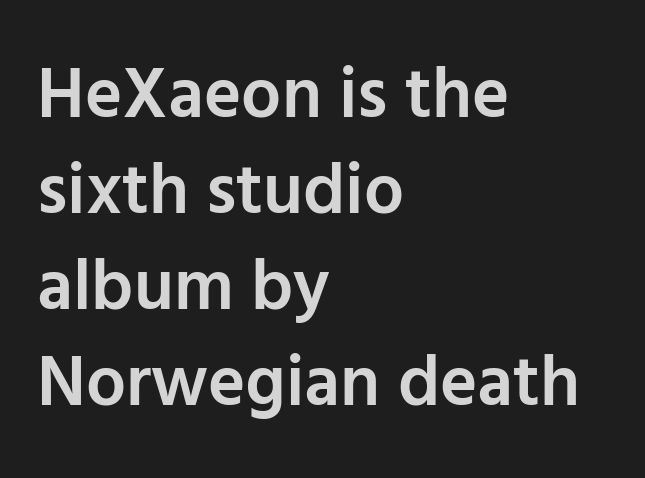
The image shows 71 px semibold sans-serif type, upright; set left-aligned, normal line spacing (1.35x), normal letter spacing, not underlined; low stroke contrast and a medium x-height.
